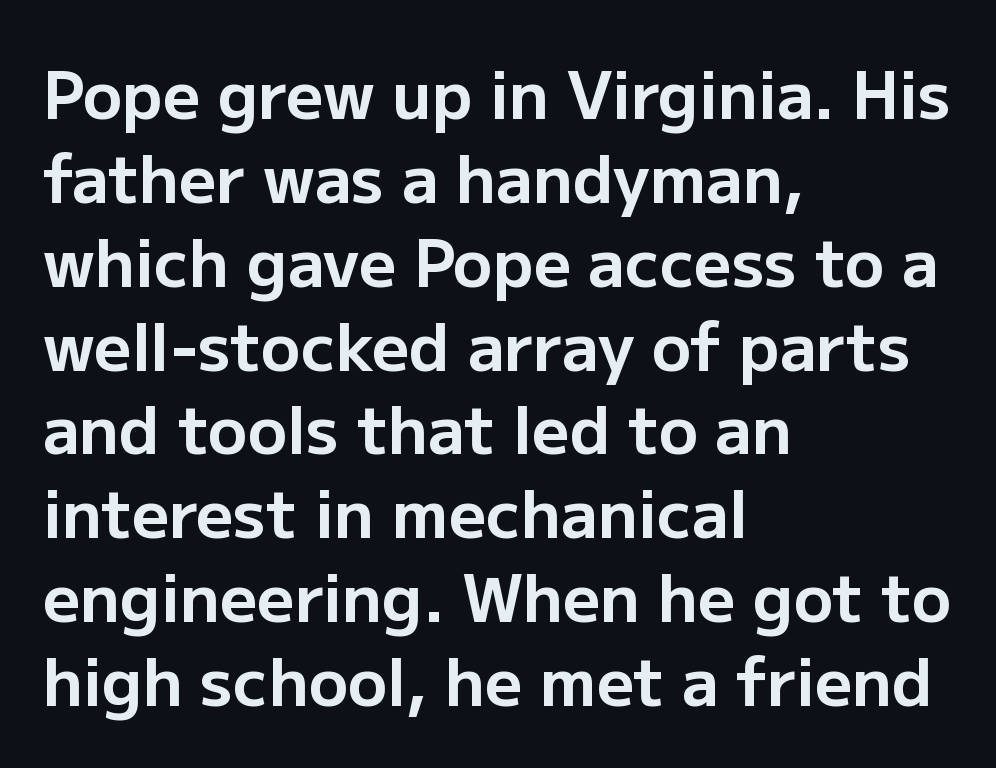
Q: Is the text bold? A: Yes.
Q: Is the text italic (slanted)? A: No, it is upright.
Q: Is the typeface a serif or a sans-serif typeface? A: Sans-serif.
Q: Is the text underlined? A: No.
Q: How is the paragraph aligned? A: Left-aligned.
Q: Is the spacing between letters normal or unusually wide? A: Normal.
Q: Is the spacing between lines tight, normal or loose? A: Normal.
Q: Width (condensed, normal, or wide)? A: Normal.
Q: Stroke contrast? A: Low.
Q: x-height? A: Medium.
Q: Monospaced? A: No.
